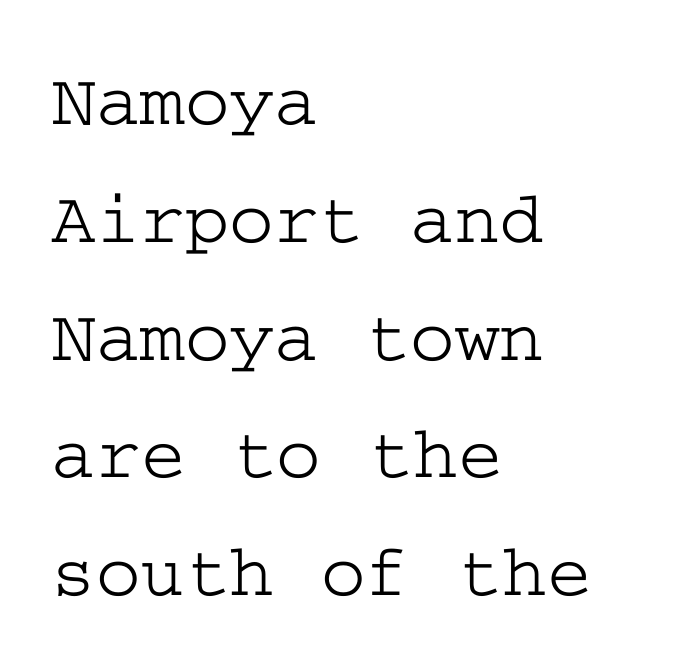
{"serif": "yes", "italic": "no", "width": "wide", "stroke_contrast": "low", "x_height": "medium", "underline": "no", "align": "left", "line_spacing": "normal", "line_spacing_ratio": 1.55, "letter_spacing": "normal", "letter_spacing_em": 0.0, "glyph_px": 76}
